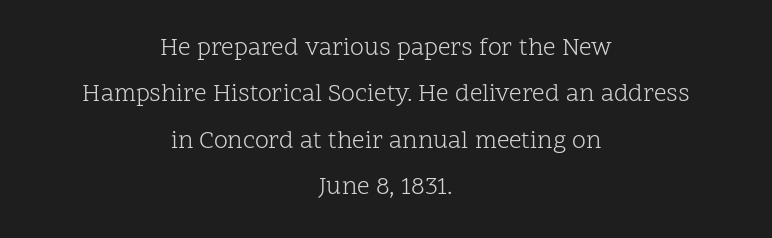
Q: Is the text bold? A: No.
Q: Is the text italic (slanted)? A: No, it is upright.
Q: Is the text underlined? A: No.
Q: How is the paragraph aligned? A: Centered.
Q: Is the spacing between letters normal or unusually wide? A: Normal.
